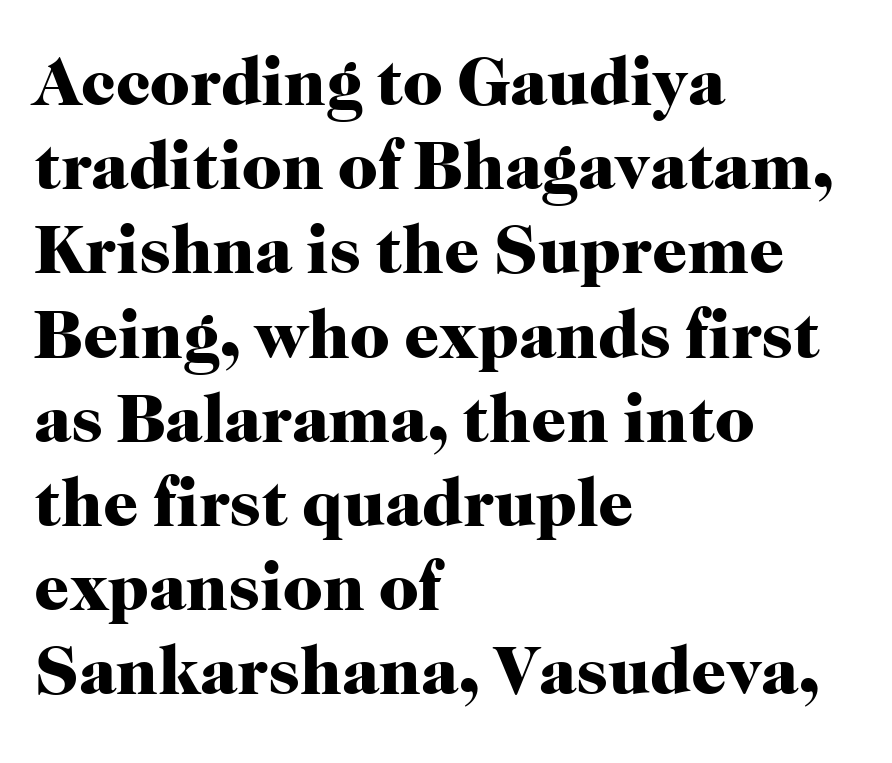
Pretty heavy lettering here — definitely bold. Ordinary non-slanted type is in use. Default kerning and tracking; the words read as compact shapes. The area under the type is left untouched. Do the characters align in a grid? No, the font is proportional. Which margin do the lines hug? The left one — the right edge is uneven.
